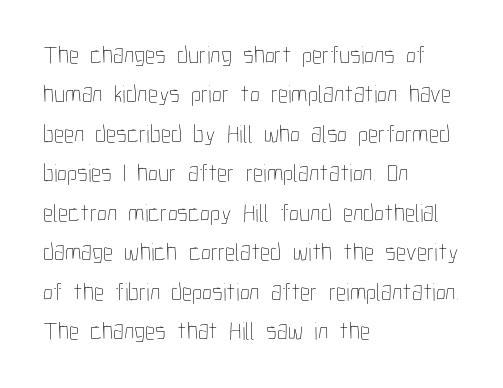
The image shows 25 px text type, upright; set left-aligned, normal line spacing (1.58x), normal letter spacing, not underlined.
